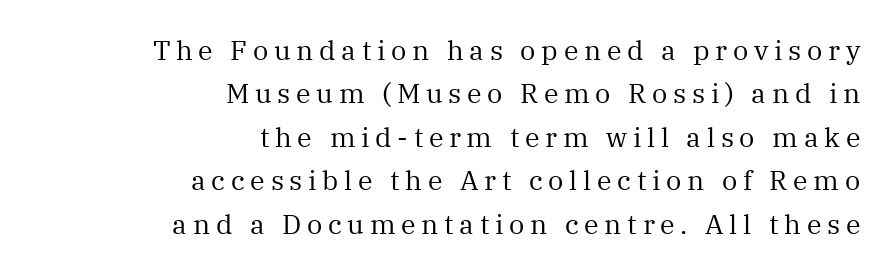
Q: Is the text bold? A: No.
Q: Is the text italic (slanted)? A: No, it is upright.
Q: Is the text underlined? A: No.
Q: How is the paragraph aligned? A: Right-aligned.
Q: Is the spacing between letters normal or unusually wide? A: Unusually wide.
Q: Is the spacing between lines tight, normal or loose? A: Normal.
